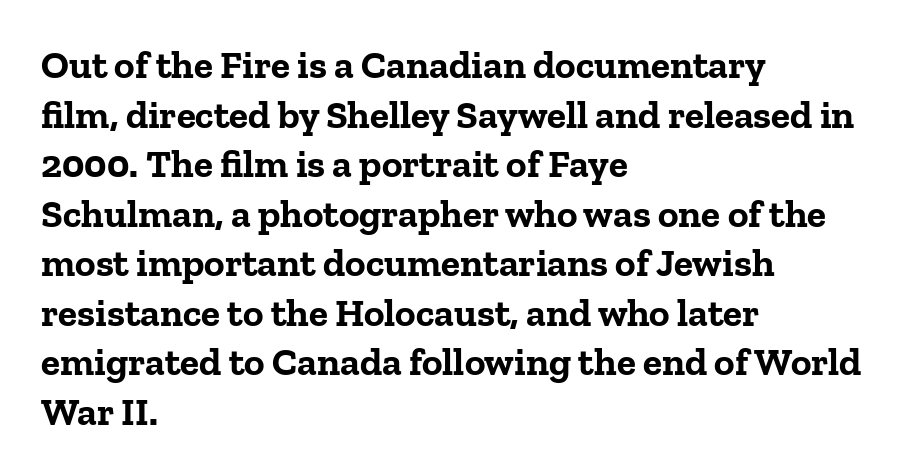
{"serif": "yes", "italic": "no", "bold": "yes", "weight": "bold", "width": "normal", "stroke_contrast": "low", "x_height": "medium", "monospaced": "no", "underline": "no", "align": "left", "line_spacing": "normal", "line_spacing_ratio": 1.27, "letter_spacing": "normal", "letter_spacing_em": 0.0, "glyph_px": 39}
